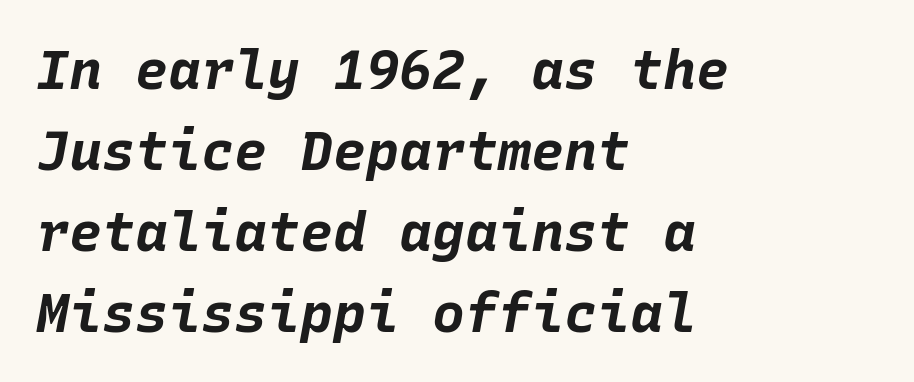
The image shows 55 px bold type, italic (leaning right), monospaced; set left-aligned, normal line spacing (1.47x), normal letter spacing, not underlined; low stroke contrast and a large x-height.
